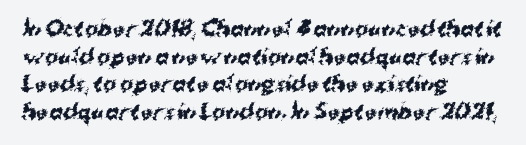
Q: Is the text bold? A: Yes.
Q: Is the text underlined? A: No.
Q: How is the paragraph aligned? A: Left-aligned.
Q: Is the spacing between letters normal or unusually wide? A: Normal.
Q: Is the spacing between lines tight, normal or loose? A: Normal.
